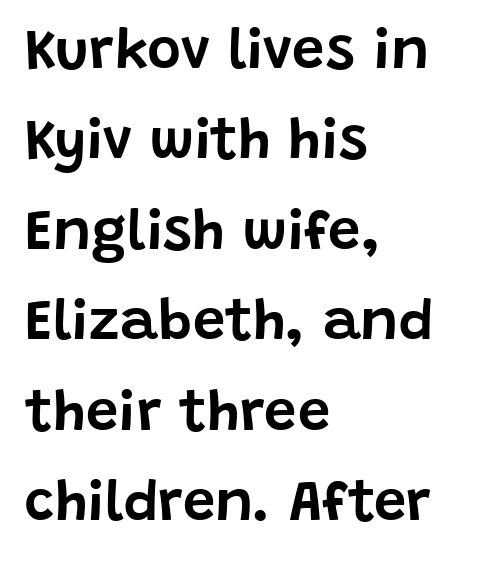
The line-height multiplier appears to be the usual default. Where is the straight margin? On the left. What stands out about the letter spacing? Nothing — it is the standard amount. You can tell from the bare stems that sans-serif type was used. Proportional: the letters do not fall into vertical columns.
